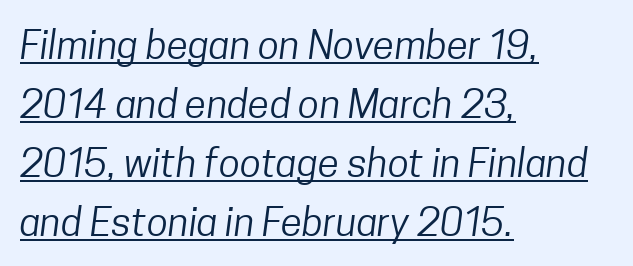
Horizontally, the lines are justified to the leading edge only. This sample uses plain, unmodified letter spacing. The letters carry no serifs — their stems end cleanly without finishing strokes. The weight tops out at a normal text grade. This is underlined copy, the kind a proofreader might mark for attention. Here the designer chose a conventional face with non-uniform glyph widths.
